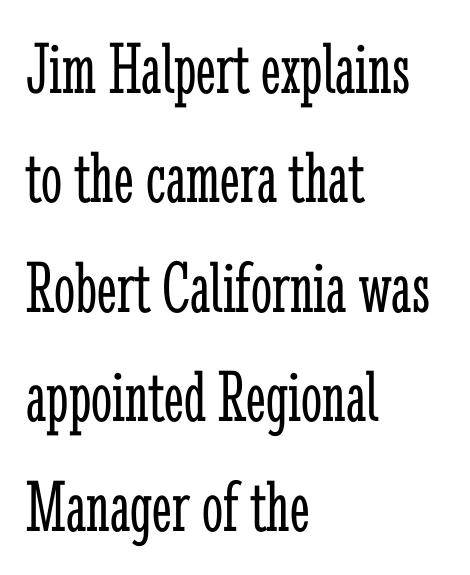
Q: Is the text bold? A: No.
Q: Is the text italic (slanted)? A: No, it is upright.
Q: Is the typeface a serif or a sans-serif typeface? A: Serif.
Q: Is the text underlined? A: No.
Q: How is the paragraph aligned? A: Left-aligned.
Q: Is the spacing between letters normal or unusually wide? A: Normal.
Q: Is the spacing between lines tight, normal or loose? A: Normal.
Q: Width (condensed, normal, or wide)? A: Condensed.
Q: Stroke contrast? A: Low.
Q: x-height? A: Medium.
Q: Monospaced? A: No.
